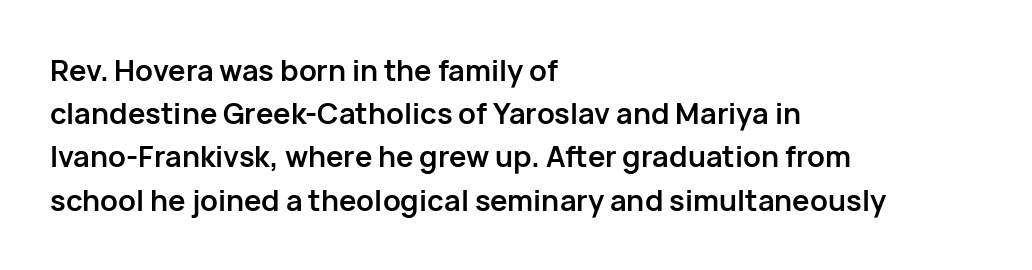
How are the letters spaced? Ordinarily, with no added tracking. Summary of vertical rhythm: regular, with standard interline spacing. How heavy is the stroke? Heavy — this is a bold. Teacher's note: observe the even left margin — that is flush-left alignment. Serif or sans? Sans — the stroke terminals are bare. Think of a printed novel: that variable character pitch is what you see here.
